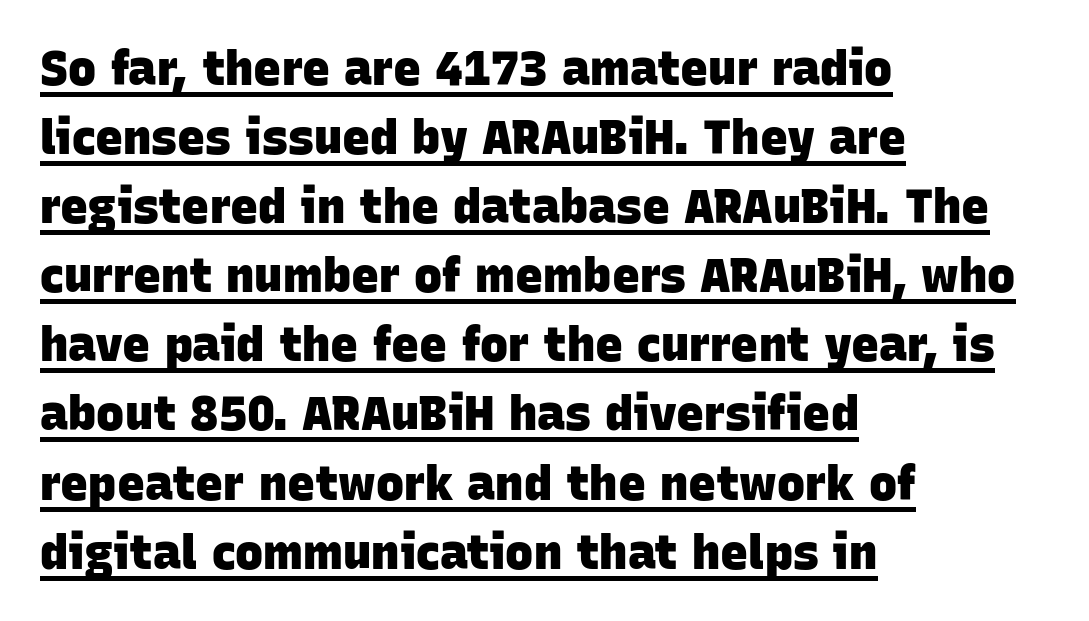
The line texture is even and compact thanks to regular tracking. The font is running at its bold setting. Caption: multi-line text, flush left, ragged right. Underlined type.
